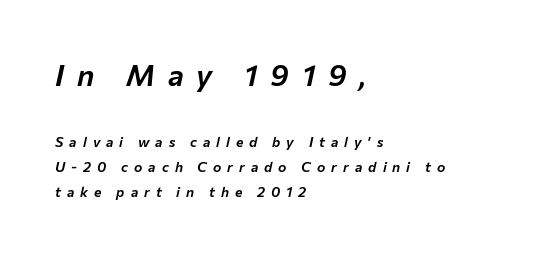
{"italic": "yes", "lean": "right", "slant_degrees": 12, "width": "normal", "stroke_contrast": "low", "x_height": "medium", "monospaced": "no", "underline": "no", "align": "left", "line_spacing_ratio": 1.77, "letter_spacing": "wide", "letter_spacing_em": 0.43, "larger_block": "first", "size_ratio": 2.14, "glyph_px": 30}
